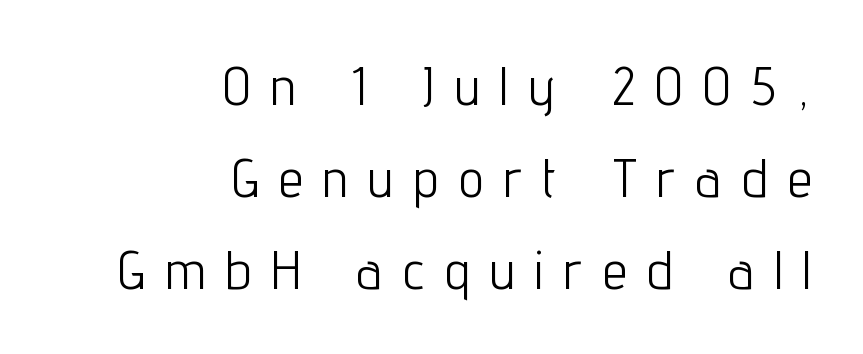
Characters follow at a spacing far wider than the type designer built in. Students, observe: this is what conventionally led text looks like. The text was rendered using a sans face with plain stroke endings. Plain, unruled lines of type. Do the letters lean? They stand straight.
